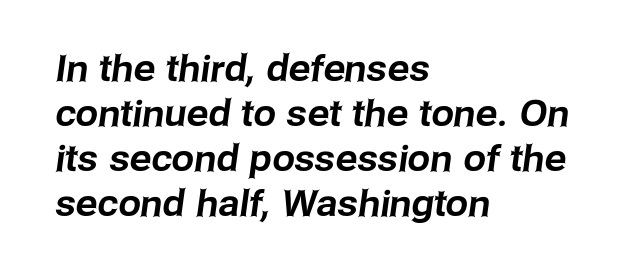
Q: Is the typeface a serif or a sans-serif typeface? A: Sans-serif.
Q: Is the text underlined? A: No.
Q: How is the paragraph aligned? A: Left-aligned.
Q: Is the spacing between letters normal or unusually wide? A: Normal.
Q: Is the spacing between lines tight, normal or loose? A: Normal.
Q: Width (condensed, normal, or wide)? A: Normal.
Q: Stroke contrast? A: Low.
Q: x-height? A: Medium.
Q: Monospaced? A: No.
